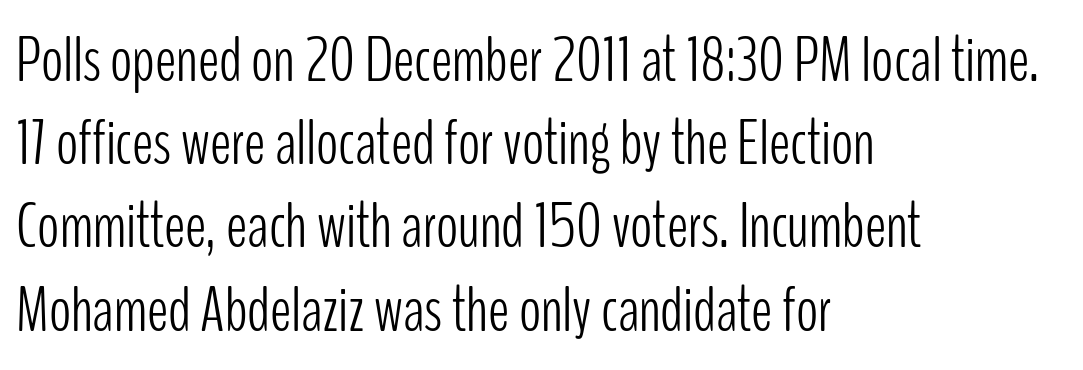
The image shows 65 px light, condensed sans-serif type, upright; set left-aligned, normal line spacing (1.28x), normal letter spacing, not underlined; low stroke contrast and a medium x-height.
